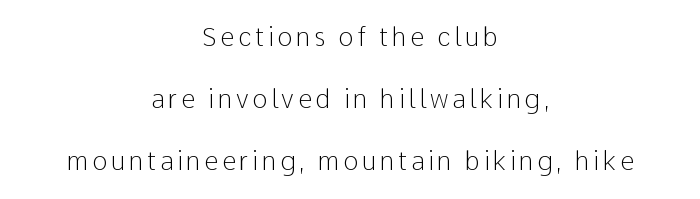
The image shows 25 px text type, upright; set centered, loose line spacing (2.48x), not underlined.
